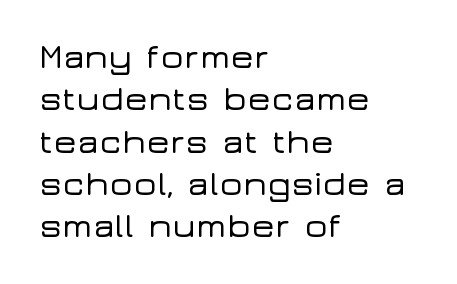
Line beginnings align vertically; line endings do not. The letters advance in unequal steps, a hallmark of proportional type. Tracking here is standard; glyphs follow each other at the usual distance. Font category for this specimen: sans-serif. No word sits above an underline.
